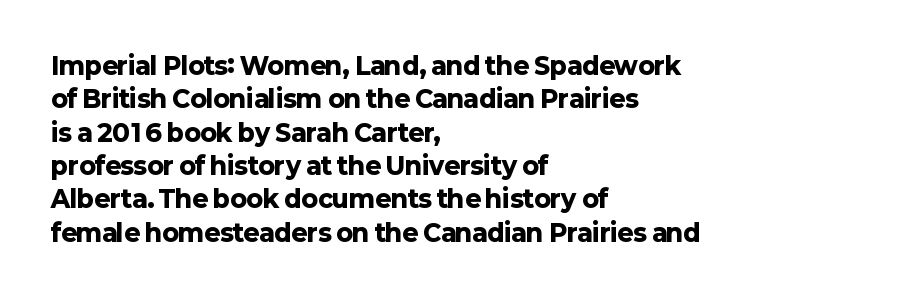
You can tell it's not italic because the verticals are truly vertical. Descender tails drop into unmarked territory. Baseline-to-baseline distance is the conventional proportion of letter height. Nobody touched the tracking dial on this one. Thick stems and heavy bowls — unmistakably bold. One-word summary of the alignment: left.
